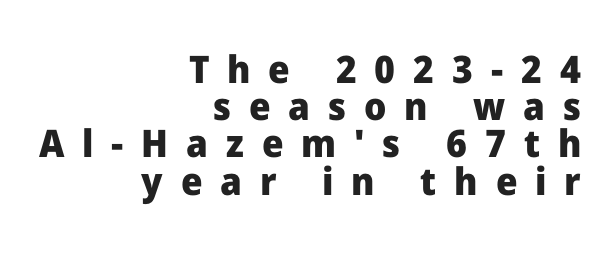
{"serif": "no", "italic": "no", "bold": "yes", "weight": "heavy", "width": "normal", "stroke_contrast": "low", "x_height": "medium", "monospaced": "no", "underline": "no", "align": "right", "line_spacing": "tight", "line_spacing_ratio": 0.98, "letter_spacing": "wide", "letter_spacing_em": 0.47, "glyph_px": 38}
